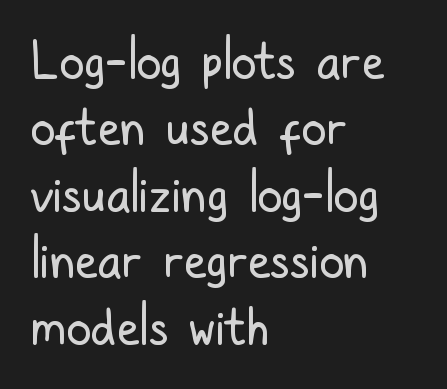
{"serif": "no", "italic": "no", "bold": "no", "weight": "regular", "width": "condensed", "stroke_contrast": "low", "x_height": "medium", "monospaced": "no", "underline": "no", "align": "left", "line_spacing": "normal", "line_spacing_ratio": 1.33, "letter_spacing": "normal", "letter_spacing_em": 0.0, "glyph_px": 50}
